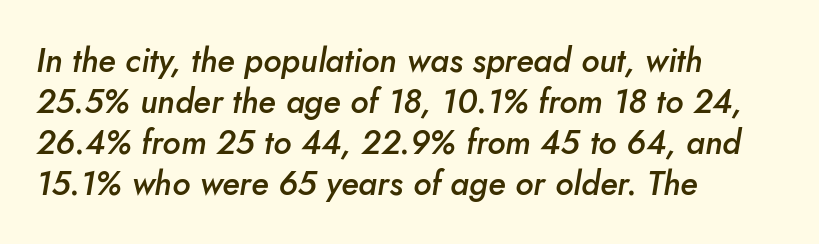
Q: Is the text bold? A: Semi-bold.
Q: Is the text italic (slanted)? A: Yes, it leans right by about 10 degrees.
Q: Is the text underlined? A: No.
Q: How is the paragraph aligned? A: Left-aligned.
Q: Is the spacing between letters normal or unusually wide? A: Normal.
Q: Width (condensed, normal, or wide)? A: Normal.
Q: Stroke contrast? A: Low.
Q: x-height? A: Small.
Q: Monospaced? A: No.
